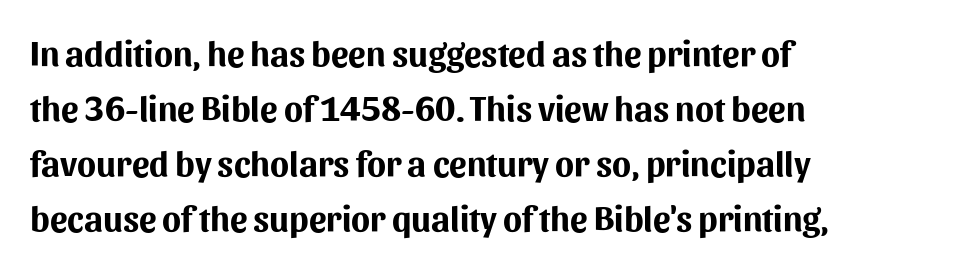
Q: Is the text bold? A: Yes.
Q: Is the text italic (slanted)? A: No, it is upright.
Q: Is the typeface a serif or a sans-serif typeface? A: Sans-serif.
Q: Is the text underlined? A: No.
Q: How is the paragraph aligned? A: Left-aligned.
Q: Is the spacing between letters normal or unusually wide? A: Normal.
Q: Is the spacing between lines tight, normal or loose? A: Normal.
Q: Width (condensed, normal, or wide)? A: Normal.
Q: Stroke contrast? A: Medium.
Q: x-height? A: Medium.
Q: Monospaced? A: No.
